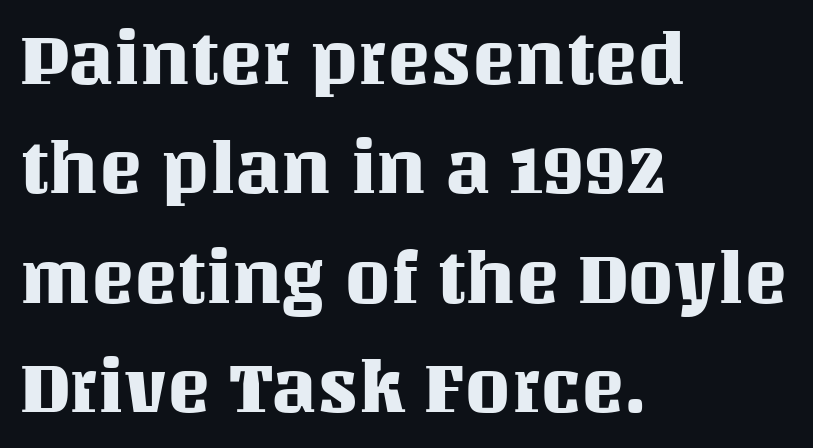
The image shows 73 px text type, upright; set left-aligned, normal line spacing (1.5x), normal letter spacing, not underlined; medium stroke contrast and a large x-height.
